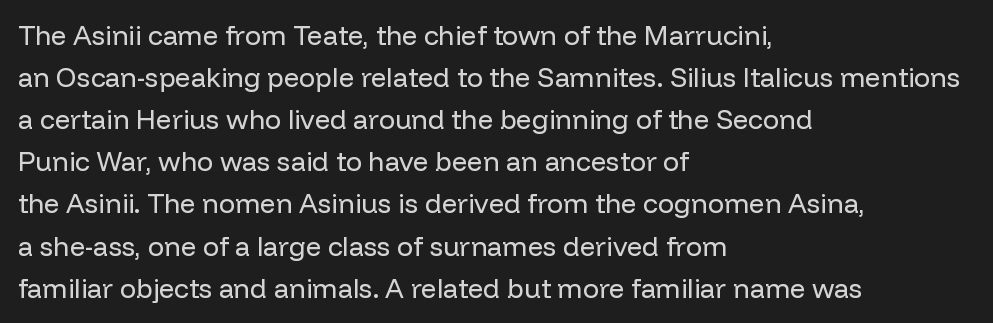
Q: Is the text bold? A: No.
Q: Is the text italic (slanted)? A: No, it is upright.
Q: Is the text underlined? A: No.
Q: How is the paragraph aligned? A: Left-aligned.
Q: Is the spacing between letters normal or unusually wide? A: Normal.
Q: Is the spacing between lines tight, normal or loose? A: Normal.
